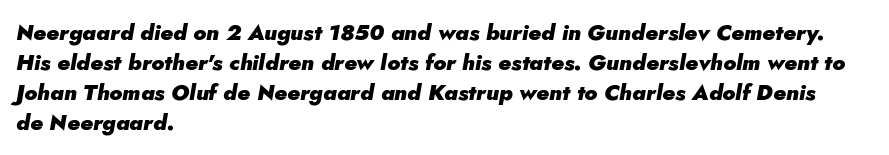
Q: Is the text bold? A: Yes.
Q: Is the text italic (slanted)? A: Yes, it leans right by about 5 degrees.
Q: Is the text underlined? A: No.
Q: How is the paragraph aligned? A: Left-aligned.
Q: Is the spacing between letters normal or unusually wide? A: Normal.
Q: Is the spacing between lines tight, normal or loose? A: Normal.
